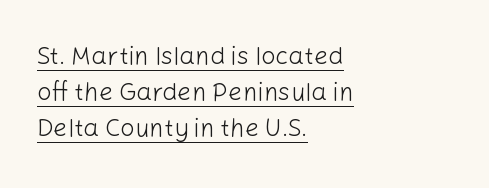
Think standard paragraph weight, or any step lighter than that. Does a line run under the words? Yes, clearly. Observe the ordinary spacing: letters are neighbours, not strangers. Which margin do the lines hug? The left one — the right edge is uneven. The letters stand upright; this is a roman face.
